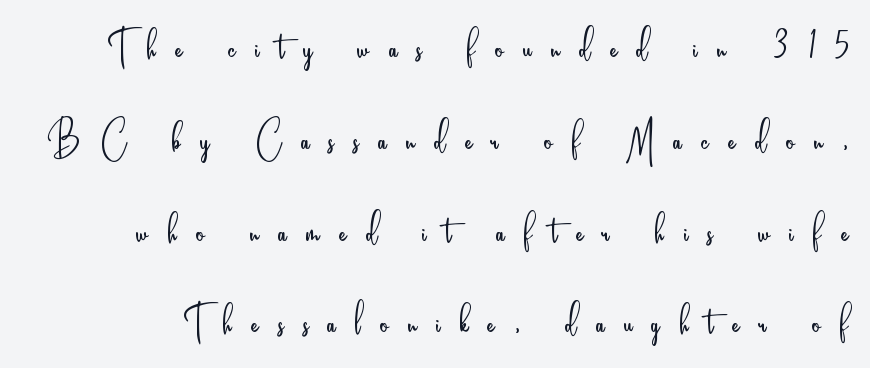
The space beneath each line is pristine and unruled. Looks like regular typesetting: each glyph gets only the width it needs. Weight: not bold — regular or lighter. The horizontal fit of the characters is loose and conspicuously gappy. Nope, no serifs anywhere on these letters.
